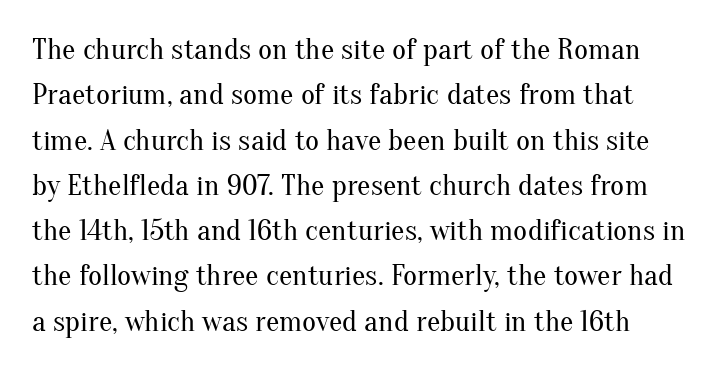
Notice how descenders clear the ascenders below comfortably — that's standard leading. The rendering uses natural spacing where letterforms have individual widths. Bare-footed words on every line. The characters are drawn with everyday or finer stroke widths. You could call the tracking neutral — neither tight nor loose. I'd call this a serif setting — the letters wear small feet.
